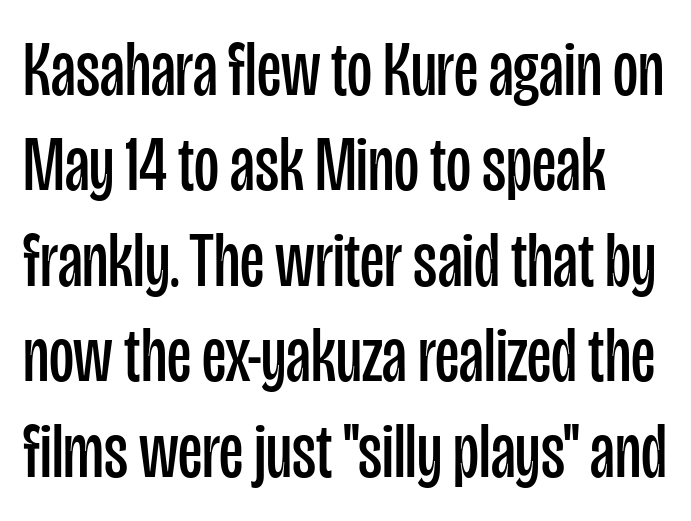
The image shows 77 px regular-weight, condensed sans-serif type, upright; set line spacing 1.24x, normal letter spacing, not underlined; low stroke contrast and a large x-height.
